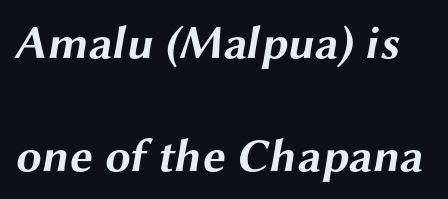
The image shows 46 px bold, wide sans-serif type; set loose line spacing (2.45x), normal letter spacing, not underlined; medium stroke contrast and a medium x-height.
